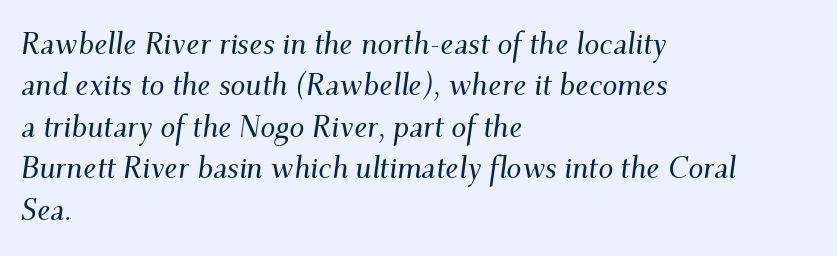
These lines keep a tight, regular rhythm from letter to letter. Horizontally, the lines are justified to the leading edge only. Unmarked baselines from the first word to the last. Serifs: yes, visible at the terminals of the letterforms.
